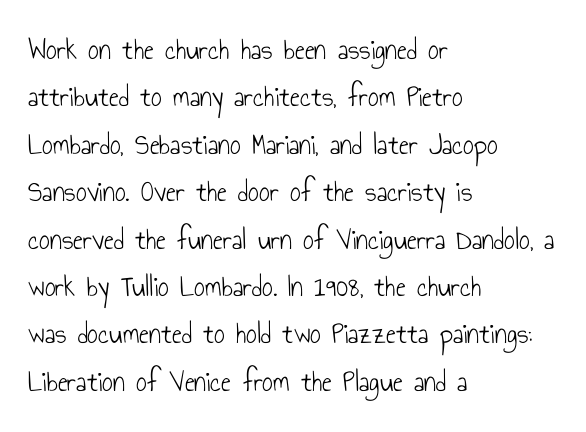
Q: Is the text bold? A: No.
Q: Is the text italic (slanted)? A: No, it is upright.
Q: Is the typeface a serif or a sans-serif typeface? A: Sans-serif.
Q: Is the text underlined? A: No.
Q: How is the paragraph aligned? A: Left-aligned.
Q: Is the spacing between letters normal or unusually wide? A: Normal.
Q: Is the spacing between lines tight, normal or loose? A: Normal.
Q: Width (condensed, normal, or wide)? A: Condensed.
Q: Stroke contrast? A: Low.
Q: x-height? A: Small.
Q: Monospaced? A: No.
